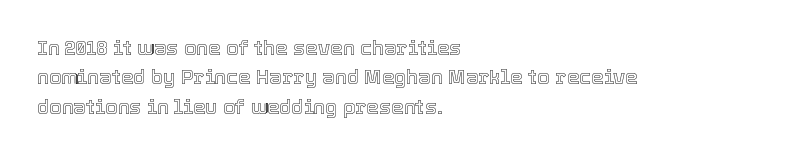
Q: Is the text italic (slanted)? A: No, it is upright.
Q: Is the text underlined? A: No.
Q: How is the paragraph aligned? A: Left-aligned.
Q: Is the spacing between letters normal or unusually wide? A: Normal.
Q: Is the spacing between lines tight, normal or loose? A: Normal.
